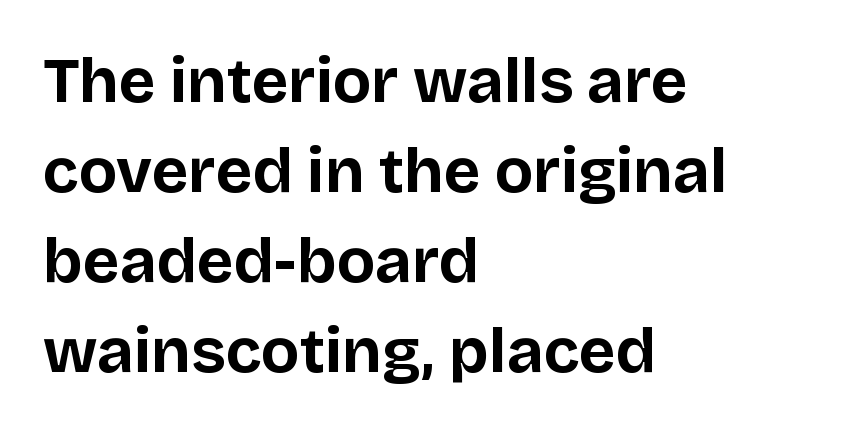
Q: Is the text bold? A: Yes.
Q: Is the text italic (slanted)? A: No, it is upright.
Q: Is the typeface a serif or a sans-serif typeface? A: Sans-serif.
Q: Is the text underlined? A: No.
Q: How is the paragraph aligned? A: Left-aligned.
Q: Is the spacing between letters normal or unusually wide? A: Normal.
Q: Is the spacing between lines tight, normal or loose? A: Normal.
Q: Width (condensed, normal, or wide)? A: Normal.
Q: Stroke contrast? A: Low.
Q: x-height? A: Large.
Q: Monospaced? A: No.
